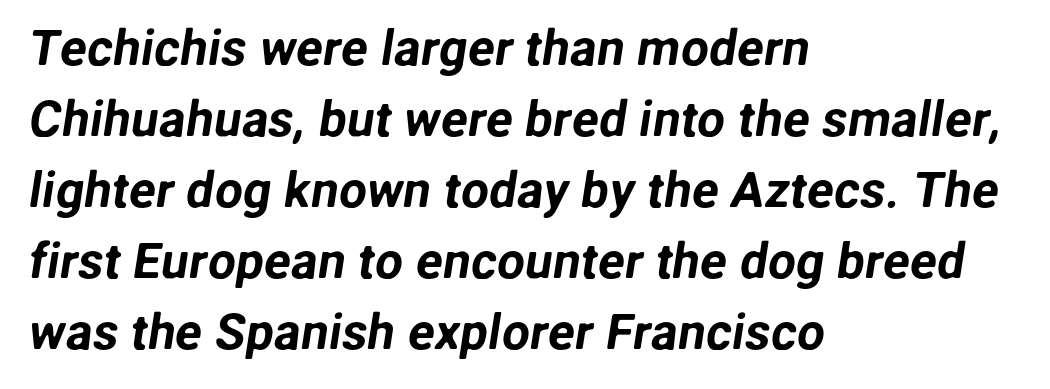
{"serif": "no", "width": "normal", "stroke_contrast": "low", "x_height": "medium", "monospaced": "no", "underline": "no", "align": "left", "line_spacing": "normal", "line_spacing_ratio": 1.42, "letter_spacing": "normal", "letter_spacing_em": 0.0, "glyph_px": 50}
